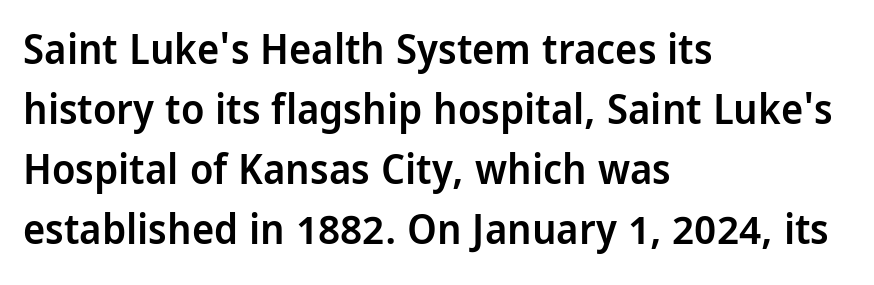
{"serif": "no", "italic": "no", "bold": "semi", "weight": "semibold", "width": "condensed", "stroke_contrast": "low", "x_height": "large", "monospaced": "no", "underline": "no", "align": "left", "line_spacing": "normal", "line_spacing_ratio": 1.43, "letter_spacing": "normal", "letter_spacing_em": 0.0, "glyph_px": 42}
